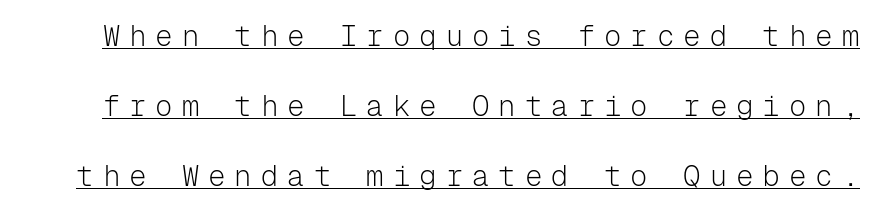
The glyphs are accompanied by a horizontal stroke just below them. Each letter, wide or thin by design, is forced into the same width here. It's the straight-up-and-down kind of type. The letters are spread apart with noticeably loose tracking. Does the type have serifs? No, each stem ends abruptly.
